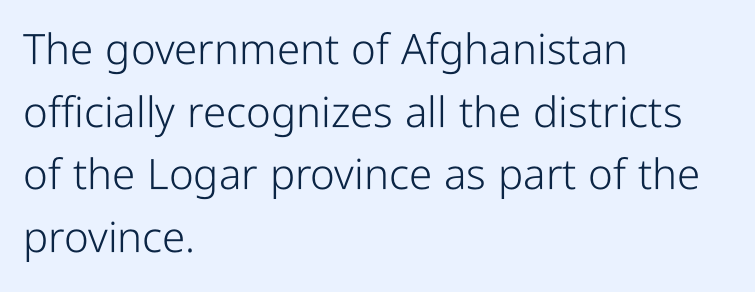
Q: Is the text bold? A: No.
Q: Is the text italic (slanted)? A: No, it is upright.
Q: Is the typeface a serif or a sans-serif typeface? A: Sans-serif.
Q: Is the text underlined? A: No.
Q: How is the paragraph aligned? A: Left-aligned.
Q: Is the spacing between letters normal or unusually wide? A: Normal.
Q: Is the spacing between lines tight, normal or loose? A: Normal.
Q: Width (condensed, normal, or wide)? A: Condensed.
Q: Stroke contrast? A: Low.
Q: x-height? A: Medium.
Q: Monospaced? A: No.
